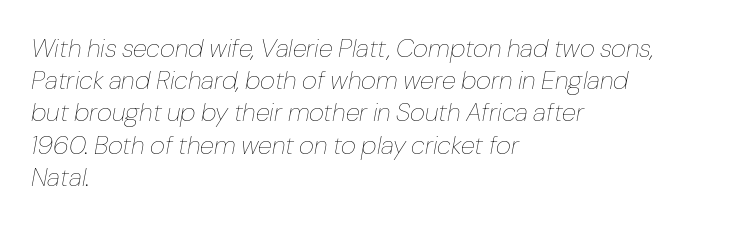
The image shows 26 px text type, italic (leaning right); set left-aligned, line spacing 1.24x, normal letter spacing, not underlined.
